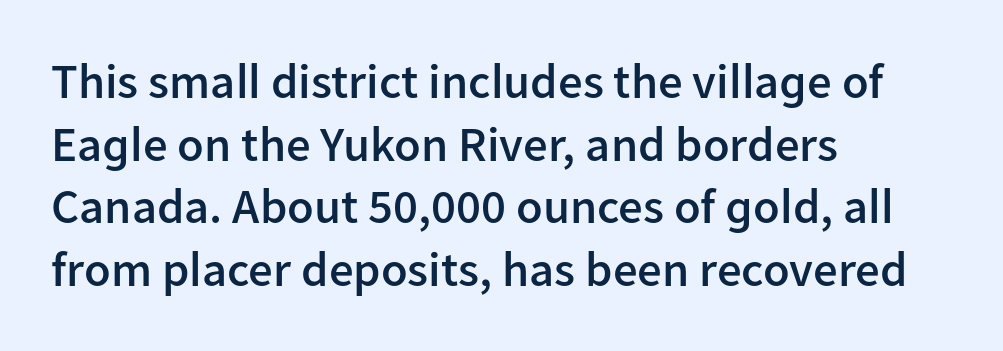
Font category for this specimen: sans-serif. Posture: straight, roman, zero tilt. Each glyph is drawn with semibold strokes, heavier than normal yet not fully bold. Each letter keeps its own natural width here, so spacing adapts to shape.
